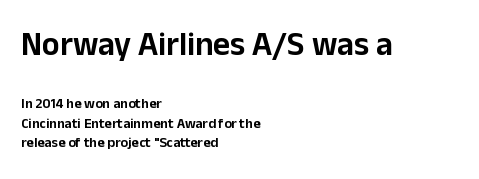
The gaps between neighbouring characters are ordinary and unremarkable. Plain, unruled lines of type. Character size in the leading block exceeds that of the trailing block. Which margin do the lines hug? The left one — the right edge is uneven.
